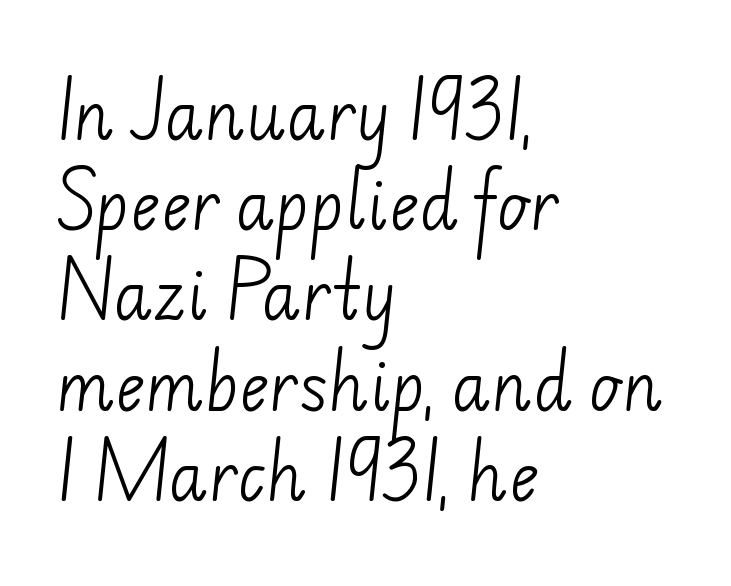
The image shows 64 px light sans-serif type; set left-aligned, normal line spacing (1.41x), normal letter spacing, not underlined; low stroke contrast and a small x-height.
